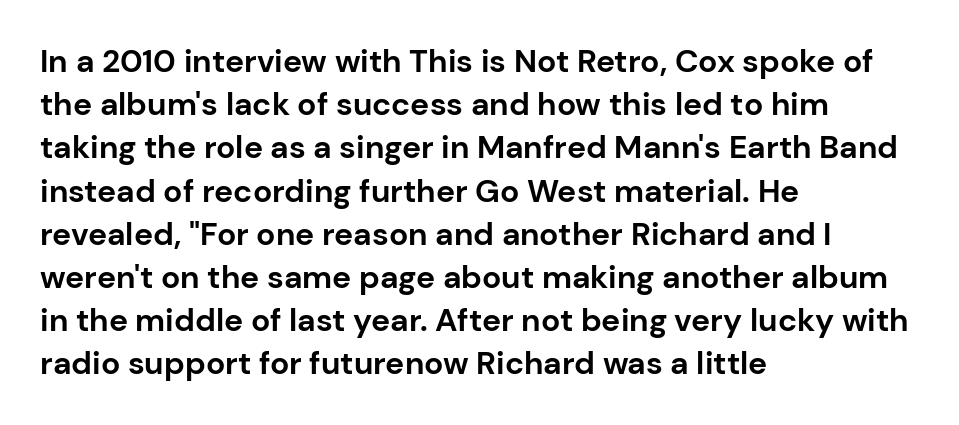
Q: Is the text bold? A: Yes.
Q: Is the text italic (slanted)? A: No, it is upright.
Q: Is the typeface a serif or a sans-serif typeface? A: Sans-serif.
Q: Is the text underlined? A: No.
Q: How is the paragraph aligned? A: Left-aligned.
Q: Is the spacing between letters normal or unusually wide? A: Normal.
Q: Is the spacing between lines tight, normal or loose? A: Normal.
Q: Width (condensed, normal, or wide)? A: Normal.
Q: Stroke contrast? A: Low.
Q: x-height? A: Medium.
Q: Monospaced? A: No.
